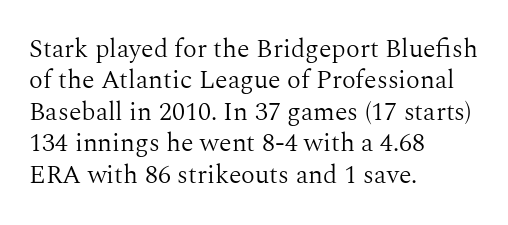
{"italic": "no", "bold": "no", "underline": "no", "align": "left", "line_spacing_ratio": 1.21, "letter_spacing": "normal", "letter_spacing_em": 0.0, "glyph_px": 26}
